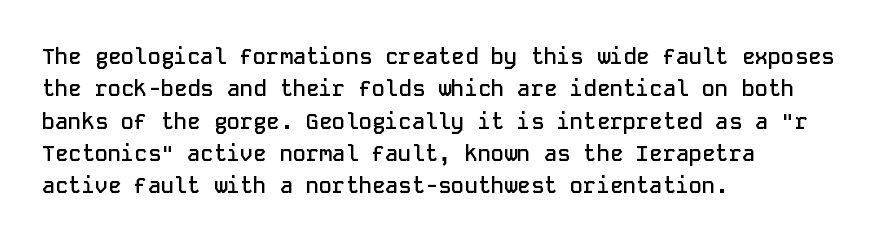
The image shows 22 px text type, upright; set left-aligned, normal line spacing (1.47x), normal letter spacing, not underlined.
